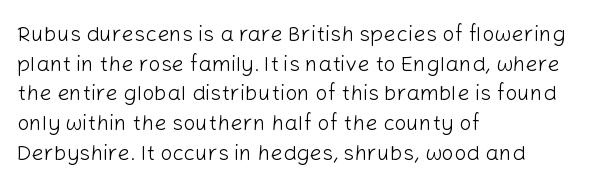
Q: Is the text bold? A: No.
Q: Is the text italic (slanted)? A: No, it is upright.
Q: Is the text underlined? A: No.
Q: How is the paragraph aligned? A: Left-aligned.
Q: Is the spacing between letters normal or unusually wide? A: Normal.
Q: Is the spacing between lines tight, normal or loose? A: Normal.
